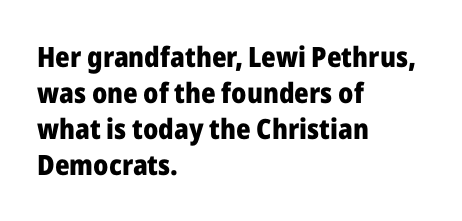
Q: Is the text bold? A: Yes.
Q: Is the text italic (slanted)? A: No, it is upright.
Q: Is the typeface a serif or a sans-serif typeface? A: Sans-serif.
Q: Is the text underlined? A: No.
Q: How is the paragraph aligned? A: Left-aligned.
Q: Is the spacing between letters normal or unusually wide? A: Normal.
Q: Is the spacing between lines tight, normal or loose? A: Normal.
Q: Width (condensed, normal, or wide)? A: Normal.
Q: Stroke contrast? A: Low.
Q: x-height? A: Medium.
Q: Monospaced? A: No.
